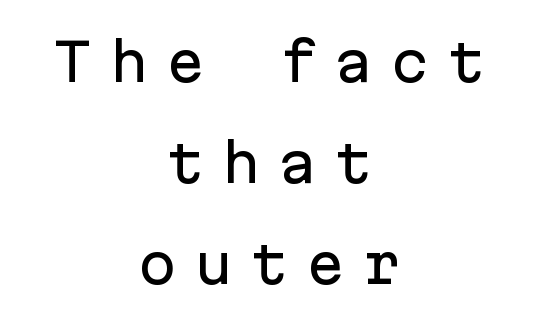
{"serif": "no", "italic": "no", "width": "normal", "stroke_contrast": "low", "x_height": "medium", "monospaced": "yes", "underline": "no", "align": "center", "line_spacing": "loose", "line_spacing_ratio": 1.94, "letter_spacing": "wide", "letter_spacing_em": 0.33, "glyph_px": 52}
